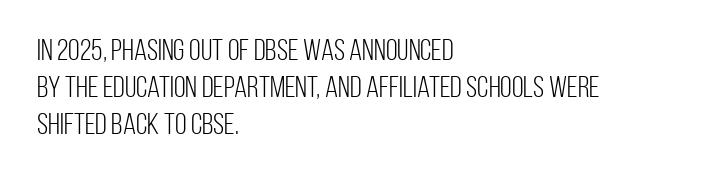
The image shows 30 px light, condensed sans-serif type, upright; set left-aligned, line spacing 1.24x, normal letter spacing, not underlined; low stroke contrast and a large x-height.
